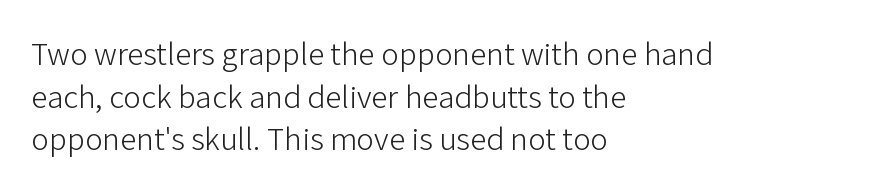
{"serif": "no", "italic": "no", "bold": "no", "weight": "light", "width": "normal", "stroke_contrast": "low", "x_height": "medium", "monospaced": "no", "underline": "no", "align": "left", "line_spacing": "normal", "line_spacing_ratio": 1.29, "letter_spacing": "normal", "letter_spacing_em": 0.0, "glyph_px": 33}
